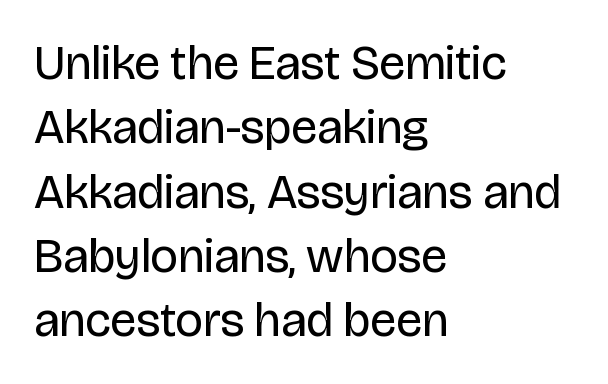
Vertical stems look standard width or narrower in stroke. Character widths vary here, with narrow letters taking less room than wide ones. Has an underline been added? It has not. The vertical gap from one line to the next is medium. Regarding serifs, this sample does without them.
